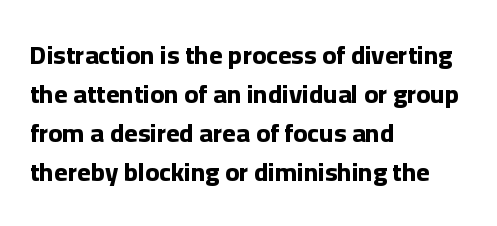
The image shows 26 px bold type, upright; set left-aligned, normal line spacing (1.5x), normal letter spacing, not underlined.
